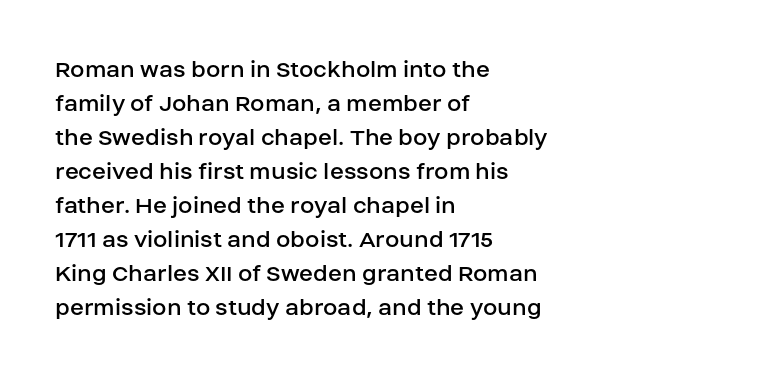
{"italic": "no", "bold": "no", "underline": "no", "align": "left", "line_spacing": "normal", "line_spacing_ratio": 1.31, "letter_spacing": "normal", "letter_spacing_em": 0.0, "glyph_px": 26}
